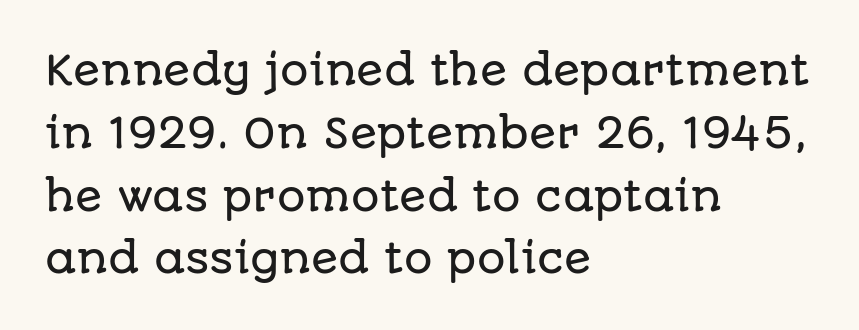
The image shows 40 px sans-serif type, upright; set left-aligned, normal line spacing (1.57x), normal letter spacing, not underlined; low stroke contrast and a large x-height.
